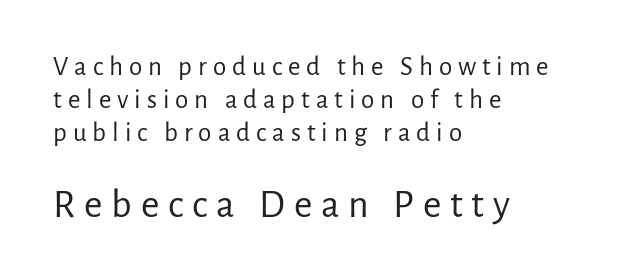
Q: Is the text bold? A: No.
Q: Is the text italic (slanted)? A: No, it is upright.
Q: Is the typeface a serif or a sans-serif typeface? A: Sans-serif.
Q: Is the text underlined? A: No.
Q: How is the paragraph aligned? A: Left-aligned.
Q: Is the spacing between letters normal or unusually wide? A: Unusually wide.
Q: Which block of text is set in a larger size, the first (top) or the second (bottom)? A: The second (bottom) one.
Q: Width (condensed, normal, or wide)? A: Normal.
Q: Stroke contrast? A: Low.
Q: x-height? A: Medium.
Q: Monospaced? A: No.
